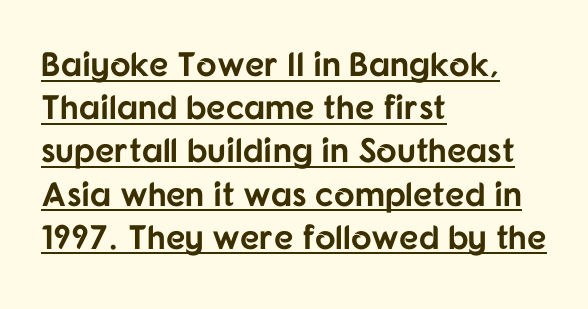
Rendered with straight, roman letterforms. A typesetter would label this face a sans. Underline: present. Vertical spacing — default. The face used here is rendered with its standard letterfit. One-word summary of the alignment: left.
